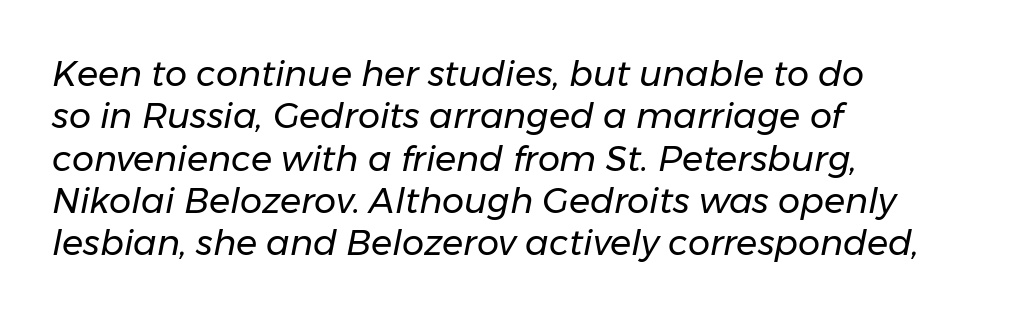
Words float on clear page, feet unadorned. Line beginnings align vertically; line endings do not. Nothing heavy about these letters — not bold at all. Look at the tracking — it's just the regular setting, nothing added. This sample uses an oblique cut, with every glyph tilted off the vertical.
